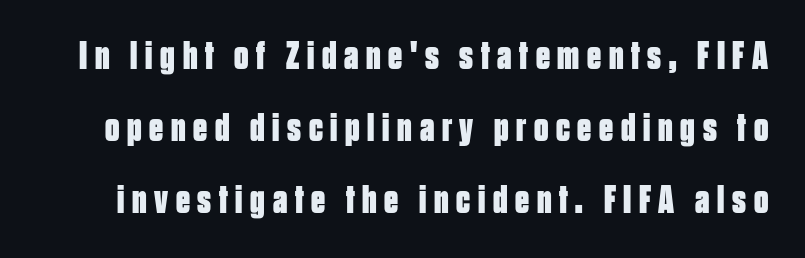
{"serif": "no", "italic": "no", "bold": "yes", "weight": "bold", "width": "condensed", "stroke_contrast": "low", "x_height": "large", "monospaced": "no", "underline": "no", "line_spacing_ratio": 1.8, "glyph_px": 40}
